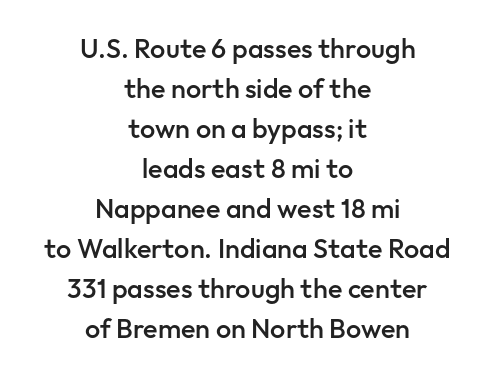
{"italic": "no", "bold": "semi", "underline": "no", "align": "center", "line_spacing": "normal", "line_spacing_ratio": 1.48, "letter_spacing": "normal", "letter_spacing_em": 0.0, "glyph_px": 27}
